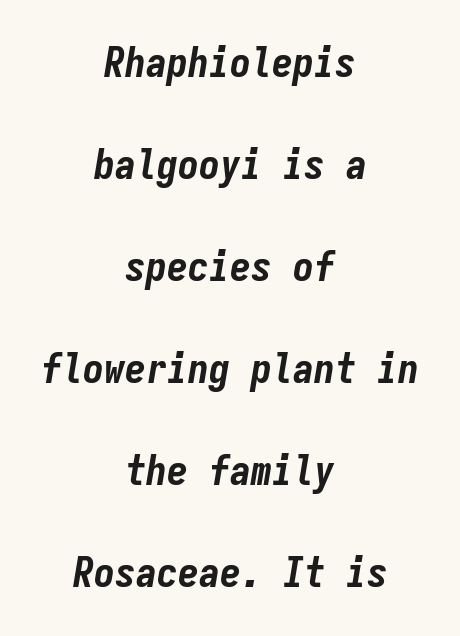
Q: Is the text bold? A: Yes.
Q: Is the text italic (slanted)? A: Yes, it leans right by about 9 degrees.
Q: Is the text underlined? A: No.
Q: How is the paragraph aligned? A: Centered.
Q: Is the spacing between letters normal or unusually wide? A: Normal.
Q: Is the spacing between lines tight, normal or loose? A: Loose.
Q: Width (condensed, normal, or wide)? A: Condensed.
Q: Stroke contrast? A: Low.
Q: x-height? A: Medium.
Q: Monospaced? A: Yes.
